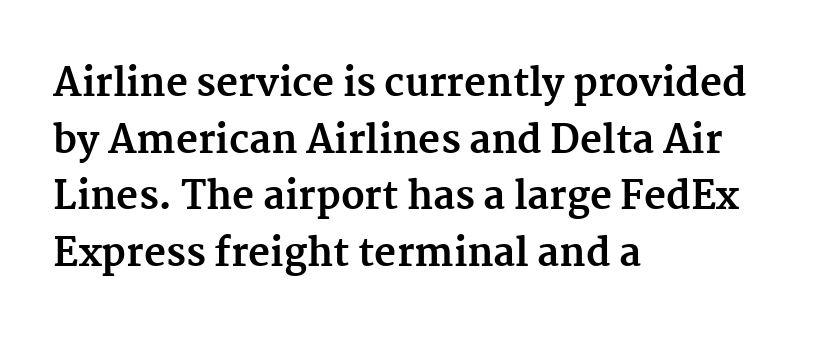
Q: Is the text bold? A: Yes.
Q: Is the text italic (slanted)? A: No, it is upright.
Q: Is the typeface a serif or a sans-serif typeface? A: Serif.
Q: Is the text underlined? A: No.
Q: How is the paragraph aligned? A: Left-aligned.
Q: Is the spacing between letters normal or unusually wide? A: Normal.
Q: Is the spacing between lines tight, normal or loose? A: Normal.
Q: Width (condensed, normal, or wide)? A: Normal.
Q: Stroke contrast? A: Medium.
Q: x-height? A: Medium.
Q: Monospaced? A: No.
